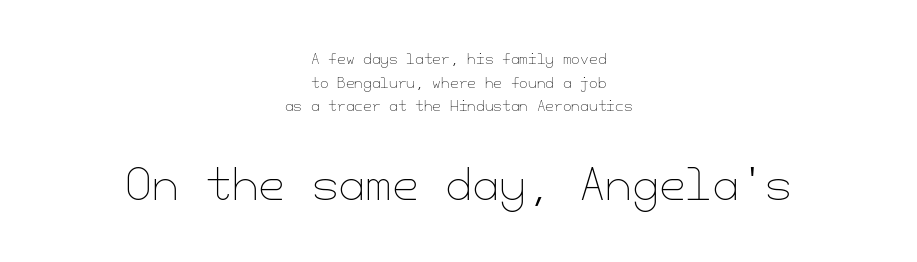
Is the block centered? Yes — each line is placed symmetrically about the middle. Visually, the bottom section dominates because its glyphs are scaled up. The zone under the glyphs is completely vacant. The type sits square on the baseline with zero lean.
